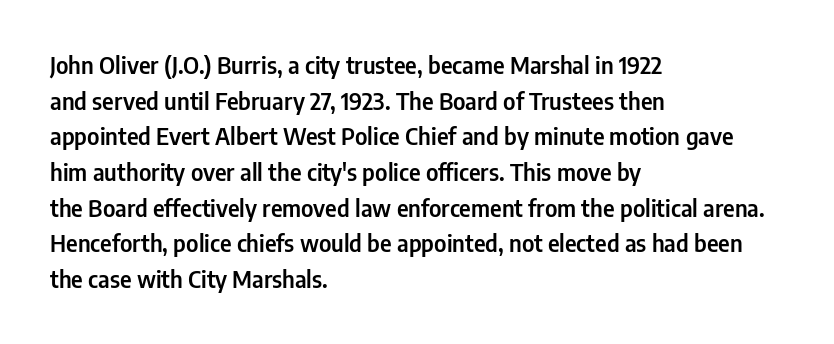
Q: Is the text italic (slanted)? A: No, it is upright.
Q: Is the text underlined? A: No.
Q: How is the paragraph aligned? A: Left-aligned.
Q: Is the spacing between letters normal or unusually wide? A: Normal.
Q: Is the spacing between lines tight, normal or loose? A: Normal.
